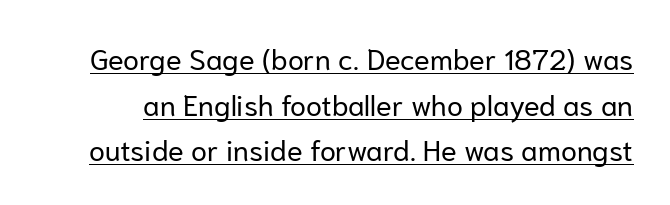
Q: Is the text bold? A: No.
Q: Is the text italic (slanted)? A: No, it is upright.
Q: Is the typeface a serif or a sans-serif typeface? A: Sans-serif.
Q: Is the text underlined? A: Yes.
Q: Is the spacing between letters normal or unusually wide? A: Normal.
Q: Is the spacing between lines tight, normal or loose? A: Normal.
Q: Width (condensed, normal, or wide)? A: Normal.
Q: Stroke contrast? A: Low.
Q: x-height? A: Medium.
Q: Monospaced? A: No.
